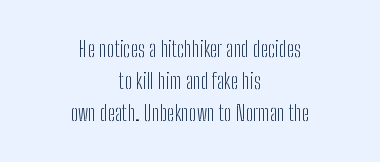
Q: Is the text bold? A: No.
Q: Is the text italic (slanted)? A: No, it is upright.
Q: Is the text underlined? A: No.
Q: How is the paragraph aligned? A: Centered.
Q: Is the spacing between letters normal or unusually wide? A: Normal.
Q: Is the spacing between lines tight, normal or loose? A: Normal.
